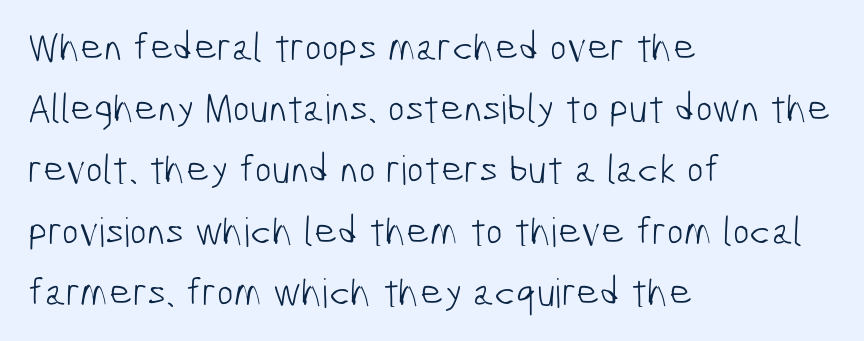
Q: Is the text bold? A: No.
Q: Is the typeface a serif or a sans-serif typeface? A: Sans-serif.
Q: Is the text underlined? A: No.
Q: How is the paragraph aligned? A: Left-aligned.
Q: Is the spacing between letters normal or unusually wide? A: Normal.
Q: Is the spacing between lines tight, normal or loose? A: Normal.
Q: Width (condensed, normal, or wide)? A: Condensed.
Q: Stroke contrast? A: Low.
Q: x-height? A: Medium.
Q: Monospaced? A: No.
